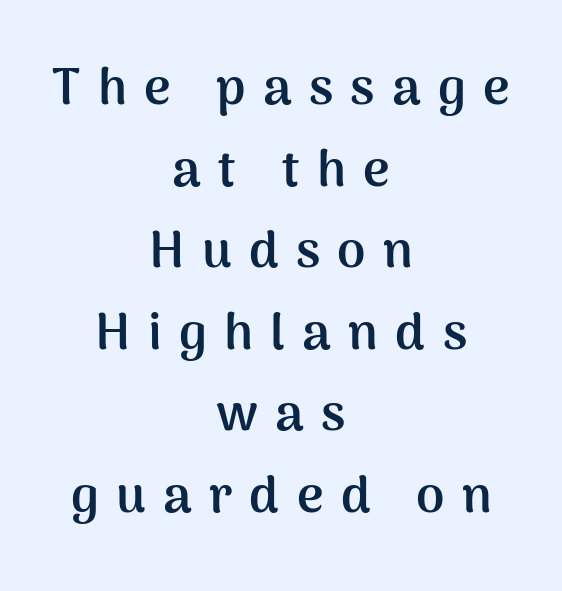
Q: Is the text bold? A: Yes.
Q: Is the text italic (slanted)? A: No, it is upright.
Q: Is the typeface a serif or a sans-serif typeface? A: Sans-serif.
Q: Is the text underlined? A: No.
Q: How is the paragraph aligned? A: Centered.
Q: Is the spacing between letters normal or unusually wide? A: Unusually wide.
Q: Is the spacing between lines tight, normal or loose? A: Normal.
Q: Width (condensed, normal, or wide)? A: Normal.
Q: Stroke contrast? A: Medium.
Q: x-height? A: Medium.
Q: Monospaced? A: No.
